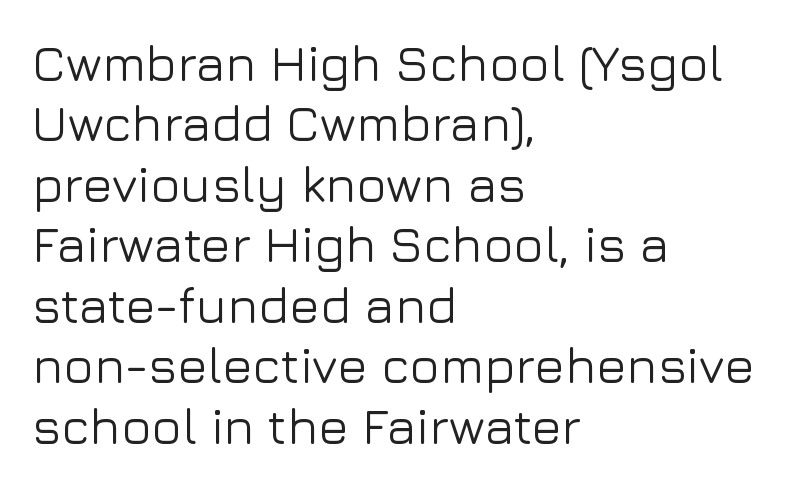
Q: Is the text italic (slanted)? A: No, it is upright.
Q: Is the typeface a serif or a sans-serif typeface? A: Sans-serif.
Q: Is the text underlined? A: No.
Q: How is the paragraph aligned? A: Left-aligned.
Q: Is the spacing between letters normal or unusually wide? A: Normal.
Q: Width (condensed, normal, or wide)? A: Normal.
Q: Stroke contrast? A: Low.
Q: x-height? A: Medium.
Q: Monospaced? A: No.
